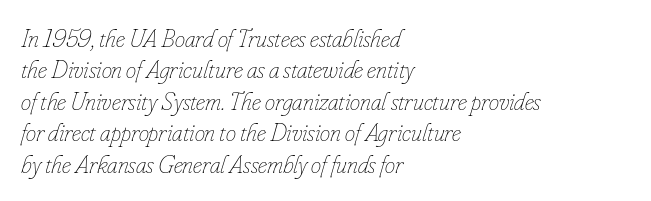
{"italic": "yes", "lean": "right", "slant_degrees": 16, "bold": "no", "underline": "no", "align": "left", "line_spacing_ratio": 1.21, "letter_spacing": "normal", "letter_spacing_em": 0.0, "glyph_px": 26}
